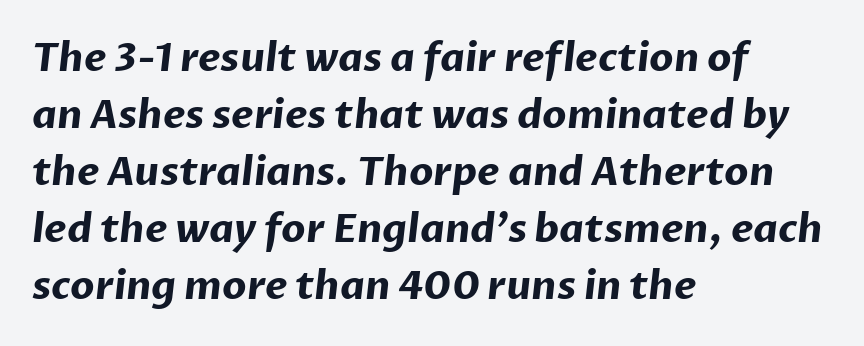
No feet cap the strokes, marking this as sans-serif type. Does the copy run flush right? No — it runs flush left. You could call the tracking neutral — neither tight nor loose. In terms of leading, this rendering sits right in the middle.
